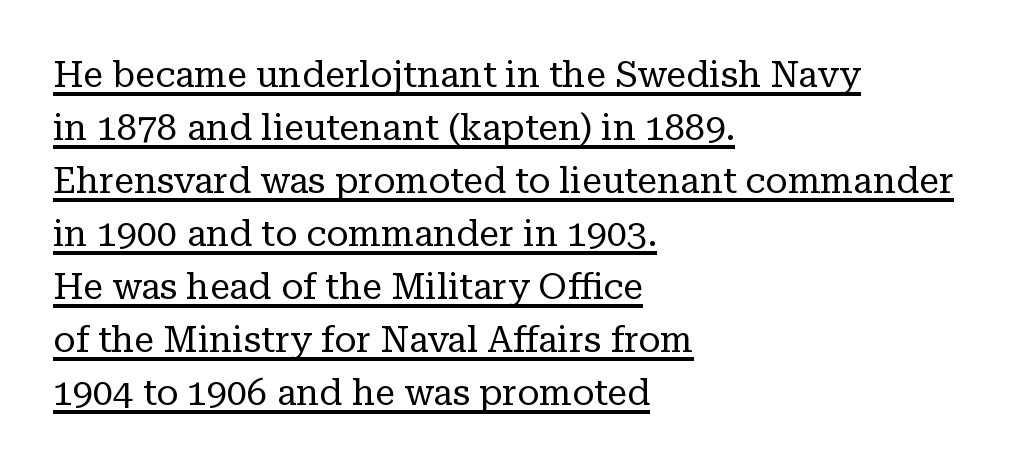
{"serif": "yes", "italic": "no", "bold": "no", "weight": "regular", "width": "normal", "stroke_contrast": "low", "x_height": "medium", "monospaced": "no", "underline": "yes", "align": "left", "line_spacing": "normal", "line_spacing_ratio": 1.47, "letter_spacing": "normal", "letter_spacing_em": 0.0, "glyph_px": 36}
